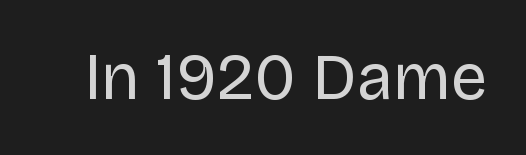
The image shows 65 px regular-weight sans-serif type, upright; set normal letter spacing, not underlined; low stroke contrast and a large x-height.
